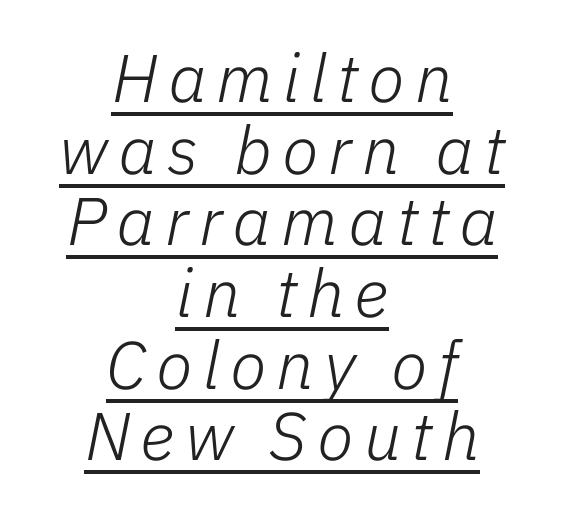
The image shows 67 px light type, italic (leaning right); set centered, tight line spacing (1.07x), underlined; low stroke contrast and a medium x-height.
